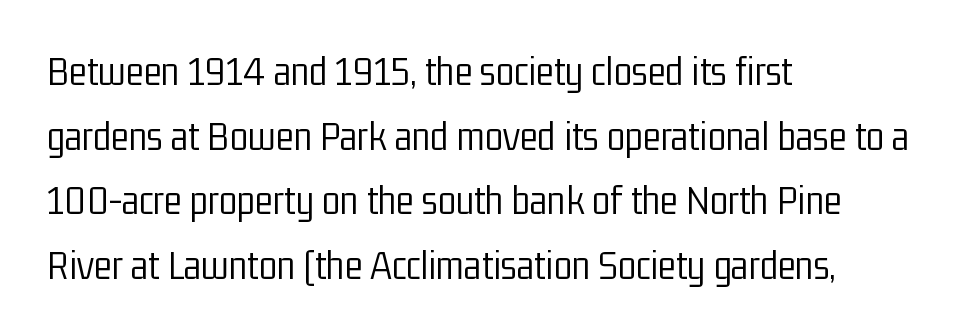
Q: Is the text bold? A: No.
Q: Is the text italic (slanted)? A: No, it is upright.
Q: Is the typeface a serif or a sans-serif typeface? A: Sans-serif.
Q: Is the text underlined? A: No.
Q: How is the paragraph aligned? A: Left-aligned.
Q: Is the spacing between letters normal or unusually wide? A: Normal.
Q: Is the spacing between lines tight, normal or loose? A: Normal.
Q: Width (condensed, normal, or wide)? A: Condensed.
Q: Stroke contrast? A: Low.
Q: x-height? A: Medium.
Q: Monospaced? A: No.
